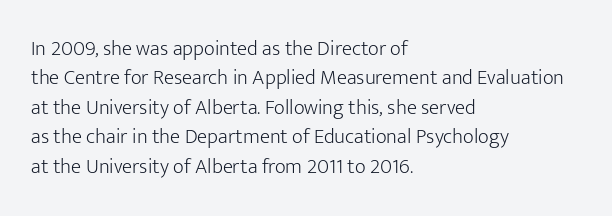
{"italic": "no", "bold": "no", "underline": "no", "align": "left", "line_spacing": "normal", "line_spacing_ratio": 1.4, "letter_spacing": "normal", "letter_spacing_em": 0.0, "glyph_px": 21}
